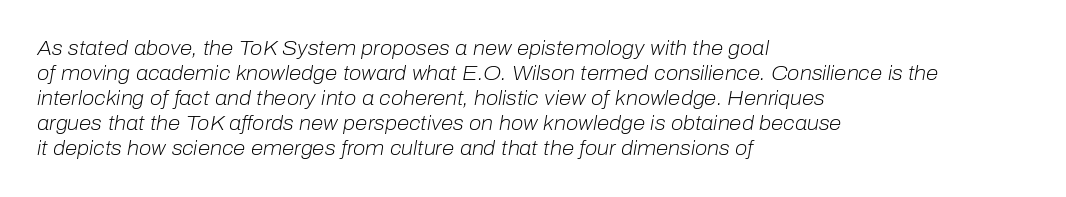
The image shows 20 px text type, italic (leaning right); set left-aligned, normal line spacing (1.25x), normal letter spacing, not underlined.
